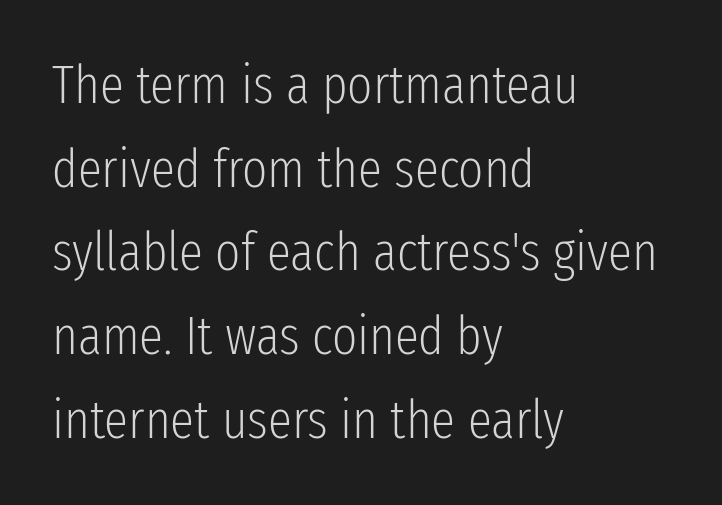
{"serif": "no", "italic": "no", "bold": "no", "weight": "light", "width": "condensed", "stroke_contrast": "low", "x_height": "medium", "monospaced": "no", "underline": "no", "align": "left", "line_spacing": "normal", "line_spacing_ratio": 1.55, "letter_spacing": "normal", "letter_spacing_em": 0.0, "glyph_px": 54}
